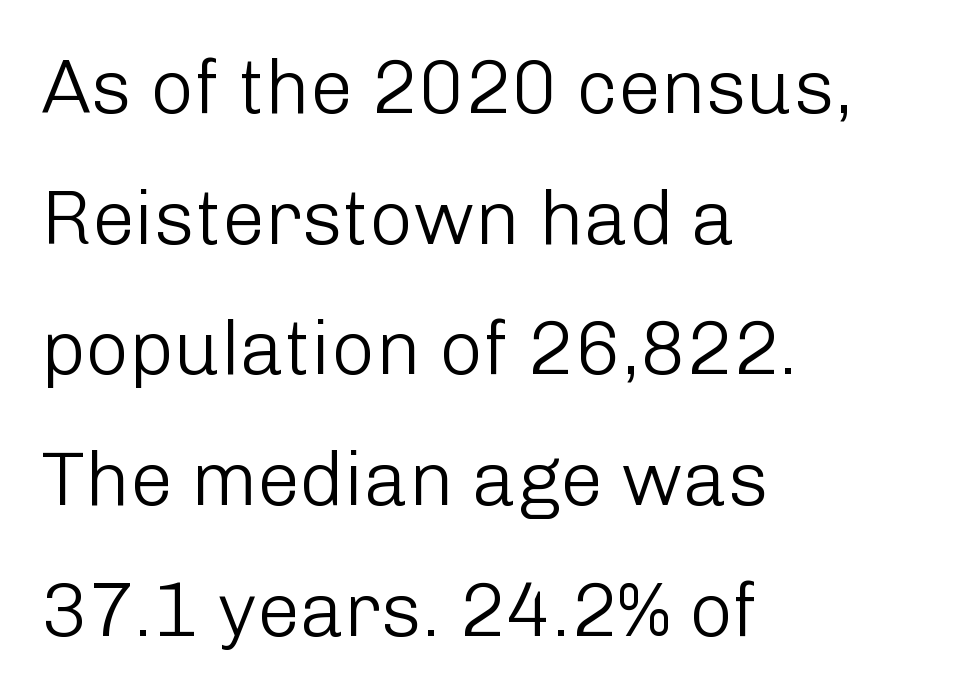
Honestly, the letter spacing is just normal — you wouldn't notice it. The strip under each line holds only bare page. Proportional: the letters do not fall into vertical columns. This is not heavy type; no bold has been used. If you drew a line through each stem, it would be perfectly vertical.
